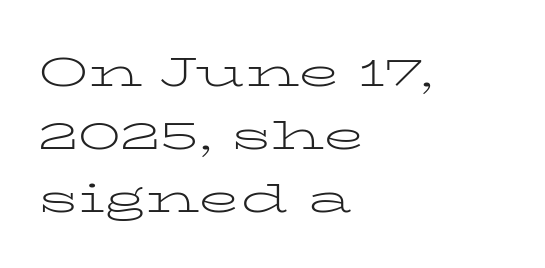
The image shows 42 px light, wide serif type, upright; set left-aligned, normal line spacing (1.5x), normal letter spacing, not underlined; low stroke contrast and a medium x-height.
